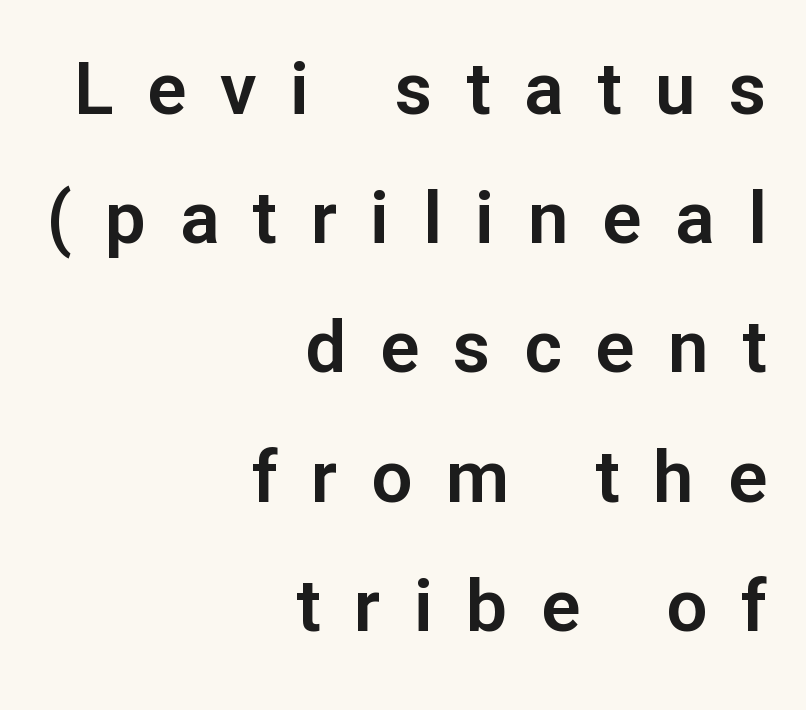
The words here are not underlined. Display-style spreading of the glyphs; the letterfit is very open. A typesetter would mark this as roman, not italic. A typesetter would call this proportional, since set widths differ per character.
